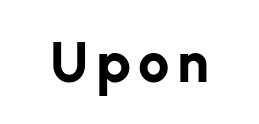
The image shows 56 px bold sans-serif type, upright; set not underlined; low stroke contrast and a medium x-height.
